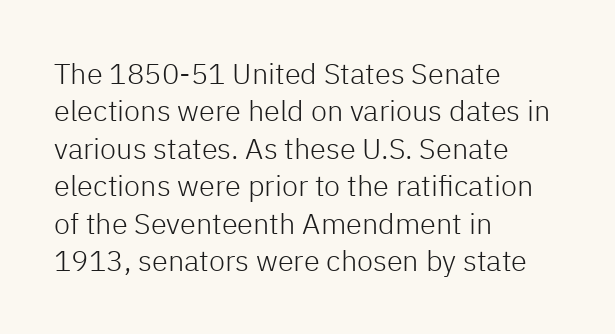
The image shows 29 px light sans-serif type, upright; set left-aligned, normal line spacing (1.29x), normal letter spacing, not underlined; low stroke contrast and a medium x-height.
